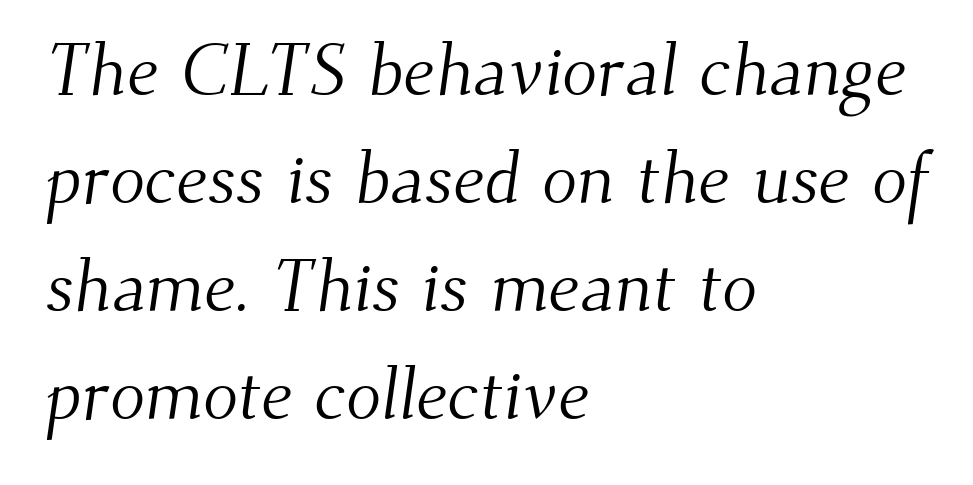
Q: Is the text bold? A: No.
Q: Is the typeface a serif or a sans-serif typeface? A: Serif.
Q: Is the text underlined? A: No.
Q: How is the paragraph aligned? A: Left-aligned.
Q: Is the spacing between letters normal or unusually wide? A: Normal.
Q: Is the spacing between lines tight, normal or loose? A: Normal.
Q: Width (condensed, normal, or wide)? A: Normal.
Q: Stroke contrast? A: Medium.
Q: x-height? A: Small.
Q: Monospaced? A: No.
